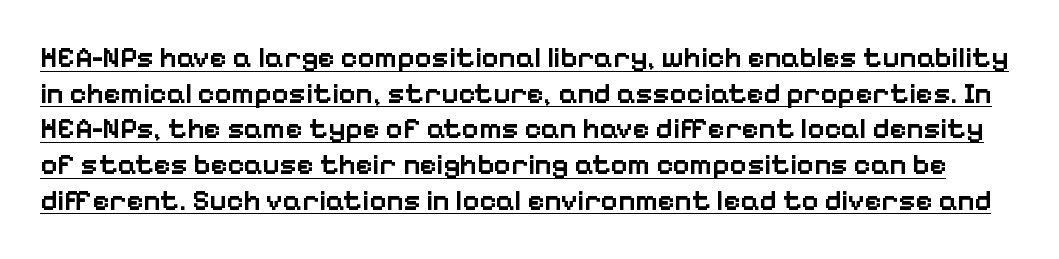
The image shows 29 px semibold sans-serif type, upright; set line spacing 1.23x, normal letter spacing, underlined; low stroke contrast and a medium x-height.
